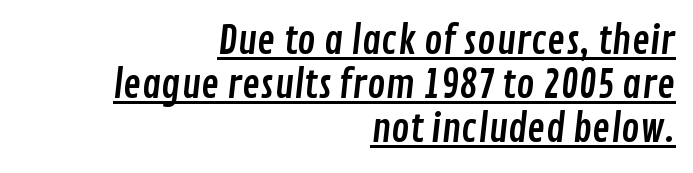
The image shows 38 px condensed sans-serif type; set right-aligned, line spacing 1.16x, normal letter spacing, underlined; low stroke contrast and a medium x-height.
